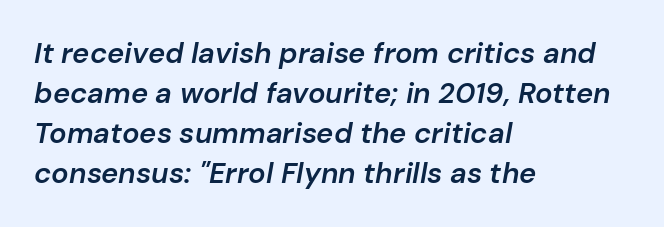
Character widths vary here, with narrow letters taking less room than wide ones. Heft: intermediate — a semibold. What stands out about the letter spacing? Nothing — it is the standard amount. The rendering applies a slant to the glyphs.
